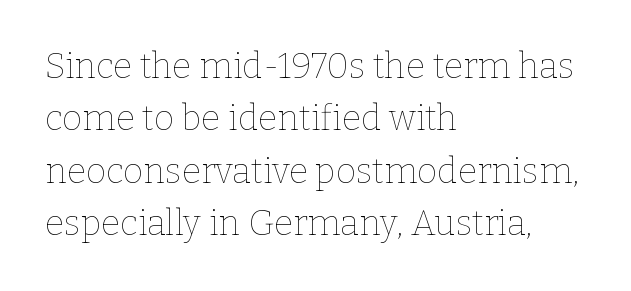
Q: Is the text bold? A: No.
Q: Is the text italic (slanted)? A: No, it is upright.
Q: Is the text underlined? A: No.
Q: How is the paragraph aligned? A: Left-aligned.
Q: Is the spacing between letters normal or unusually wide? A: Normal.
Q: Is the spacing between lines tight, normal or loose? A: Normal.
Q: Width (condensed, normal, or wide)? A: Normal.
Q: Stroke contrast? A: Low.
Q: x-height? A: Medium.
Q: Monospaced? A: No.
